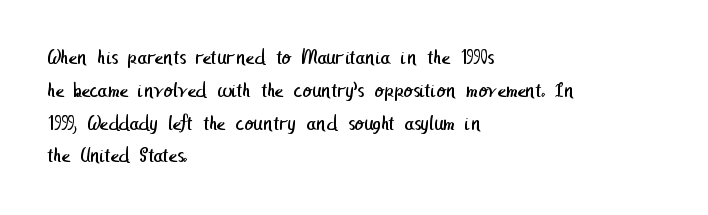
The image shows 21 px text type; set left-aligned, normal line spacing (1.56x), normal letter spacing, not underlined.
